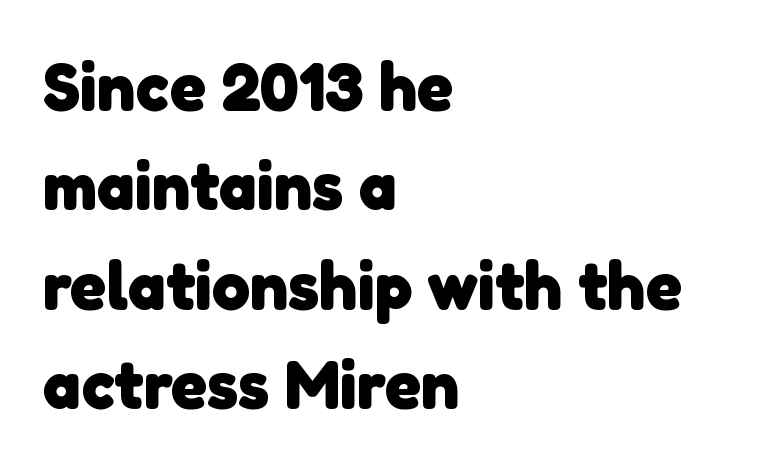
The image shows 68 px heavy sans-serif type; set left-aligned, normal line spacing (1.46x), normal letter spacing, not underlined; low stroke contrast and a medium x-height.
